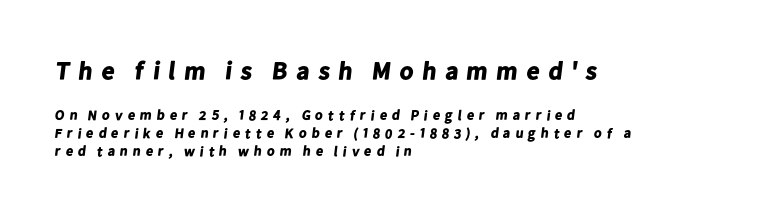
Q: Is the text bold? A: Yes.
Q: Is the text underlined? A: No.
Q: How is the paragraph aligned? A: Left-aligned.
Q: Is the spacing between letters normal or unusually wide? A: Unusually wide.
Q: Is the spacing between lines tight, normal or loose? A: Normal.
Q: Which block of text is set in a larger size, the first (top) or the second (bottom)? A: The first (top) one.
